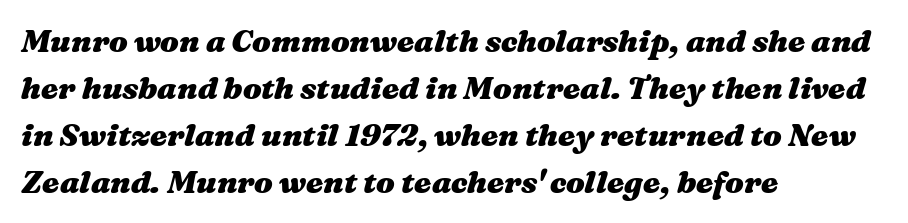
{"italic": "yes", "lean": "right", "slant_degrees": 16, "bold": "yes", "weight": "heavy", "width": "wide", "stroke_contrast": "medium", "x_height": "medium", "monospaced": "no", "underline": "no", "align": "left", "line_spacing": "normal", "line_spacing_ratio": 1.52, "letter_spacing": "normal", "letter_spacing_em": 0.0, "glyph_px": 31}
